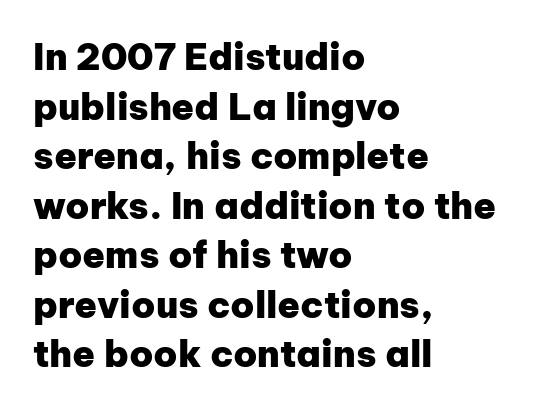
Q: Is the text bold? A: Yes.
Q: Is the text italic (slanted)? A: No, it is upright.
Q: Is the typeface a serif or a sans-serif typeface? A: Sans-serif.
Q: Is the text underlined? A: No.
Q: How is the paragraph aligned? A: Left-aligned.
Q: Is the spacing between letters normal or unusually wide? A: Normal.
Q: Is the spacing between lines tight, normal or loose? A: Normal.
Q: Width (condensed, normal, or wide)? A: Normal.
Q: Stroke contrast? A: Low.
Q: x-height? A: Medium.
Q: Monospaced? A: No.
